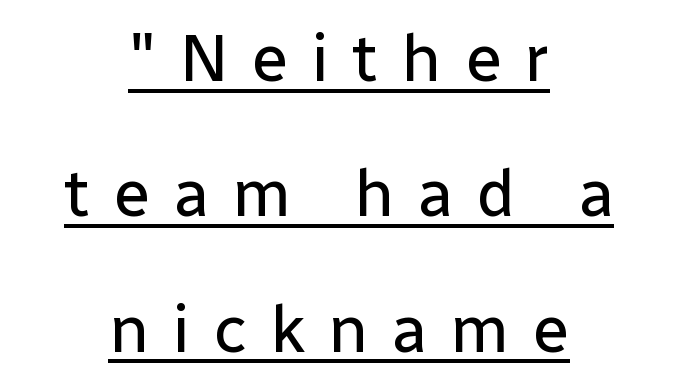
Posture: straight, roman, zero tilt. Is this a sans? Yes — the strokes have no serifs. Is the letter spacing exaggerated? Yes — the characters are pushed far apart. Stroke thickness stays within the range of a standard reading face or lighter.
